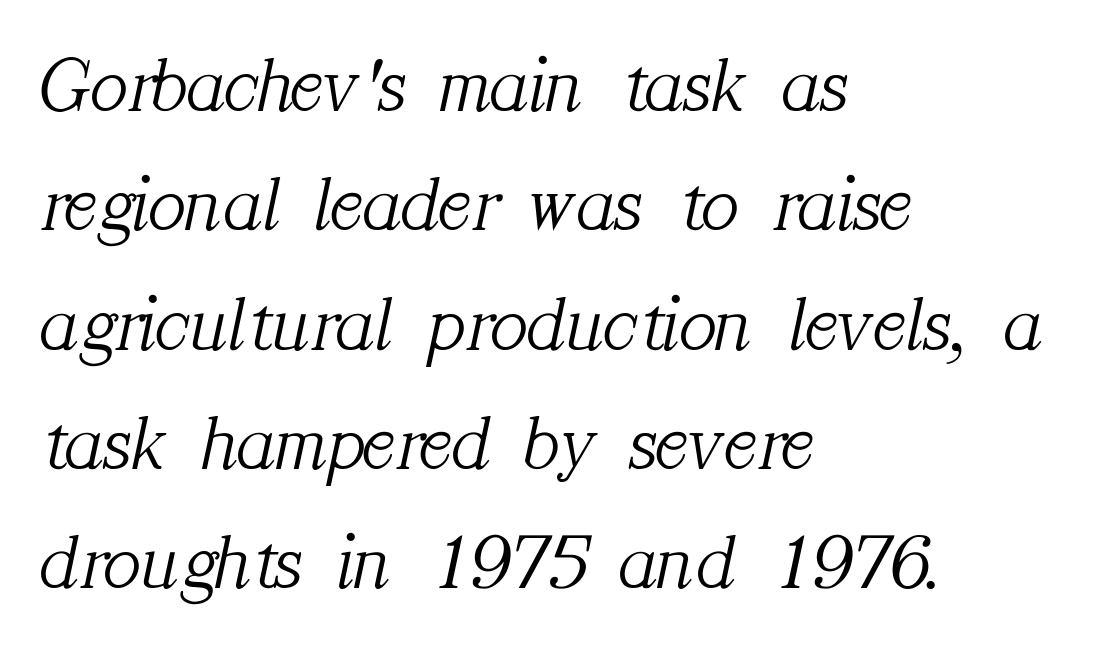
Q: Is the text bold? A: No.
Q: Is the text italic (slanted)? A: Yes, it leans right by about 12 degrees.
Q: Is the typeface a serif or a sans-serif typeface? A: Serif.
Q: Is the text underlined? A: No.
Q: How is the paragraph aligned? A: Left-aligned.
Q: Is the spacing between letters normal or unusually wide? A: Normal.
Q: Is the spacing between lines tight, normal or loose? A: Normal.
Q: Width (condensed, normal, or wide)? A: Normal.
Q: Stroke contrast? A: Medium.
Q: x-height? A: Medium.
Q: Monospaced? A: No.
